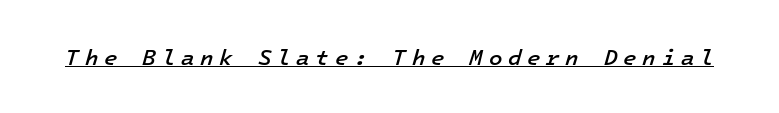
{"italic": "yes", "lean": "right", "slant_degrees": 16, "bold": "semi", "underline": "yes", "letter_spacing": "wide", "letter_spacing_em": 0.26, "glyph_px": 22}
